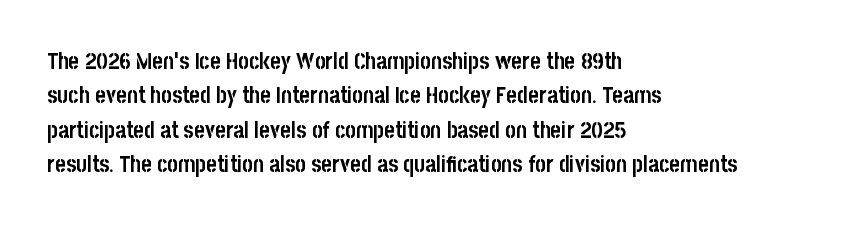
Q: Is the text bold? A: Yes.
Q: Is the text italic (slanted)? A: No, it is upright.
Q: Is the text underlined? A: No.
Q: How is the paragraph aligned? A: Left-aligned.
Q: Is the spacing between letters normal or unusually wide? A: Normal.
Q: Is the spacing between lines tight, normal or loose? A: Normal.
